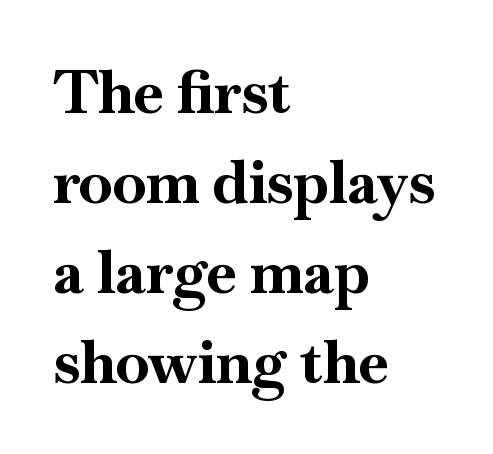
Q: Is the text bold? A: Yes.
Q: Is the text italic (slanted)? A: No, it is upright.
Q: Is the typeface a serif or a sans-serif typeface? A: Serif.
Q: Is the text underlined? A: No.
Q: How is the paragraph aligned? A: Left-aligned.
Q: Is the spacing between letters normal or unusually wide? A: Normal.
Q: Is the spacing between lines tight, normal or loose? A: Normal.
Q: Width (condensed, normal, or wide)? A: Normal.
Q: Stroke contrast? A: High.
Q: x-height? A: Small.
Q: Monospaced? A: No.
